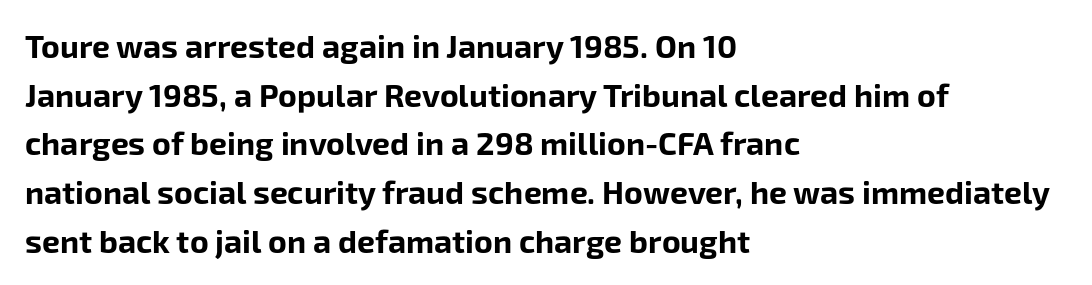
The image shows 32 px bold sans-serif type, upright; set left-aligned, normal line spacing (1.52x), normal letter spacing, not underlined; low stroke contrast and a medium x-height.
